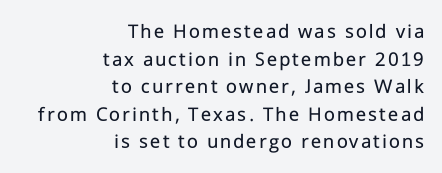
Q: Is the text bold? A: No.
Q: Is the text italic (slanted)? A: No, it is upright.
Q: Is the text underlined? A: No.
Q: How is the paragraph aligned? A: Right-aligned.
Q: Is the spacing between lines tight, normal or loose? A: Normal.
